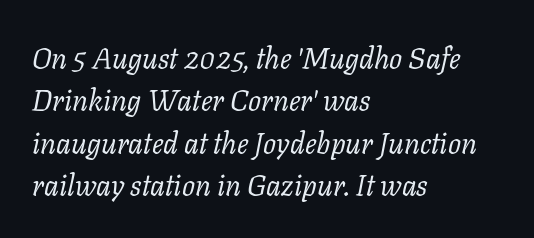
There is no visible air inserted between adjacent glyphs. Serifs: yes, visible at the terminals of the letterforms. Quick note: italic. These lines are rendered in a variable-pitch font. This is not heavy type; no bold has been used. Unmarked baselines from the first word to the last.
